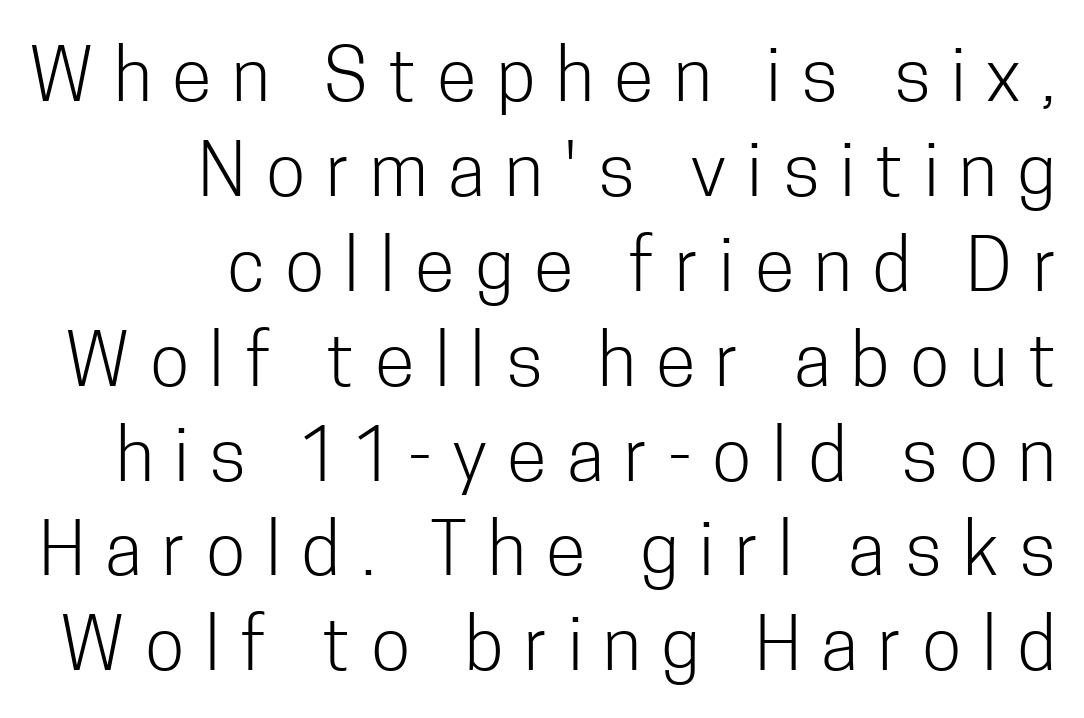
Decoration check: the copy has no underline. The type family on display is of the sans-serif kind. The rendering inserts visible extra space after every character. Does the copy run flush right? Yes — the right margin is perfectly even. The space between consecutive lines is moderate.
